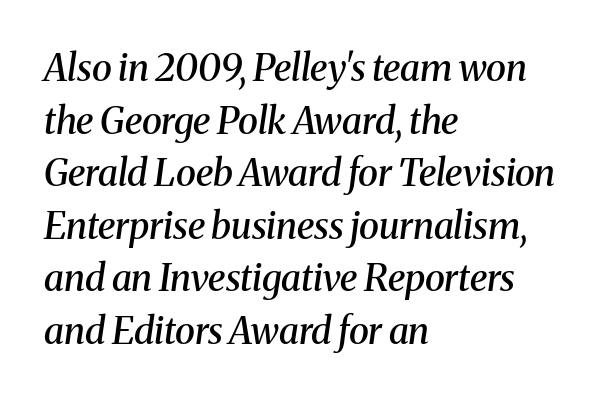
{"serif": "yes", "italic": "yes", "lean": "right", "slant_degrees": 8, "bold": "semi", "weight": "semibold", "width": "normal", "stroke_contrast": "medium", "x_height": "medium", "monospaced": "no", "underline": "no", "align": "left", "line_spacing": "normal", "line_spacing_ratio": 1.42, "letter_spacing": "normal", "letter_spacing_em": 0.0, "glyph_px": 37}
